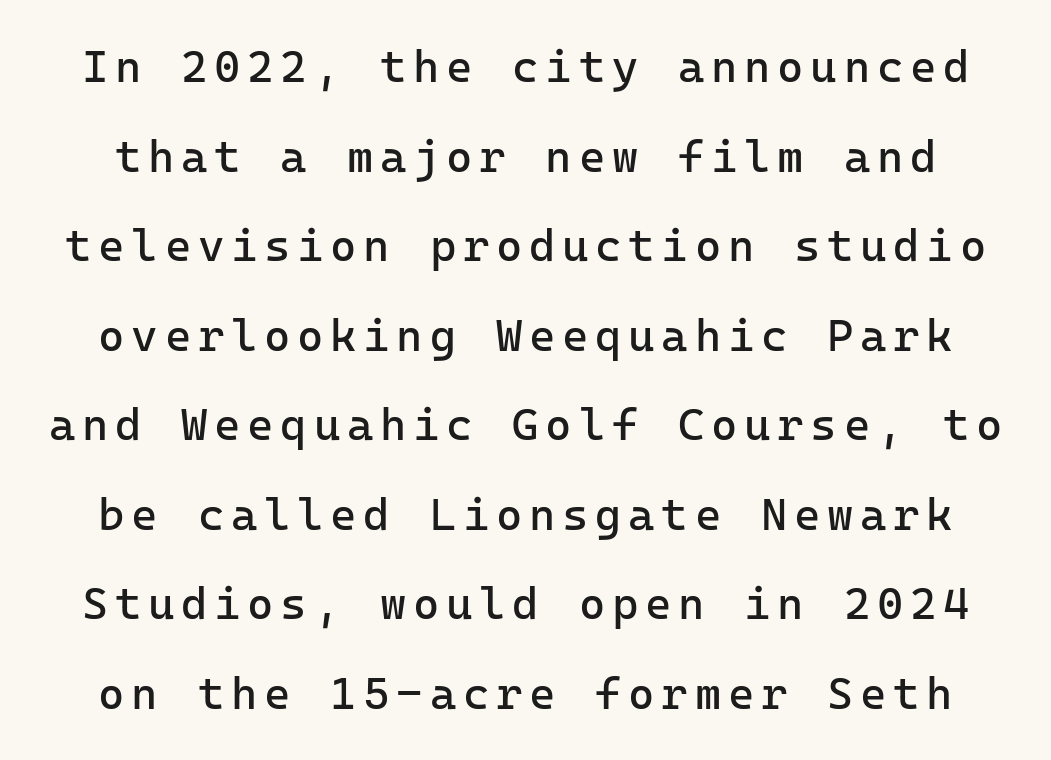
The image shows 45 px regular-weight sans-serif type, upright, monospaced; set loose line spacing (1.99x), not underlined; low stroke contrast and a medium x-height.
